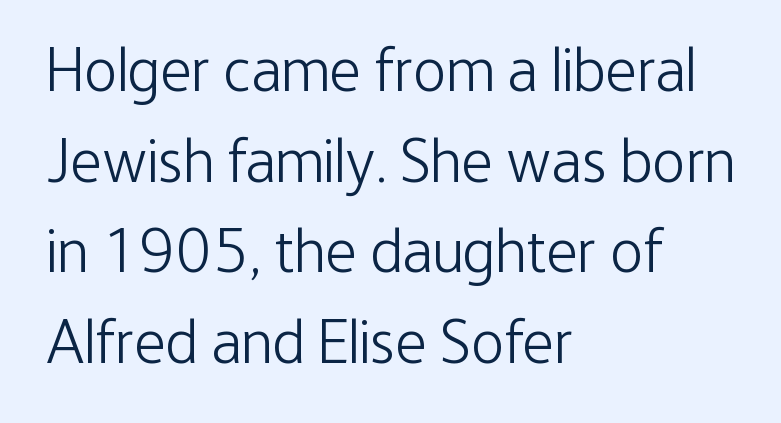
Q: Is the text bold? A: No.
Q: Is the text italic (slanted)? A: No, it is upright.
Q: Is the typeface a serif or a sans-serif typeface? A: Sans-serif.
Q: Is the text underlined? A: No.
Q: How is the paragraph aligned? A: Left-aligned.
Q: Is the spacing between letters normal or unusually wide? A: Normal.
Q: Is the spacing between lines tight, normal or loose? A: Normal.
Q: Width (condensed, normal, or wide)? A: Condensed.
Q: Stroke contrast? A: Low.
Q: x-height? A: Medium.
Q: Monospaced? A: No.
